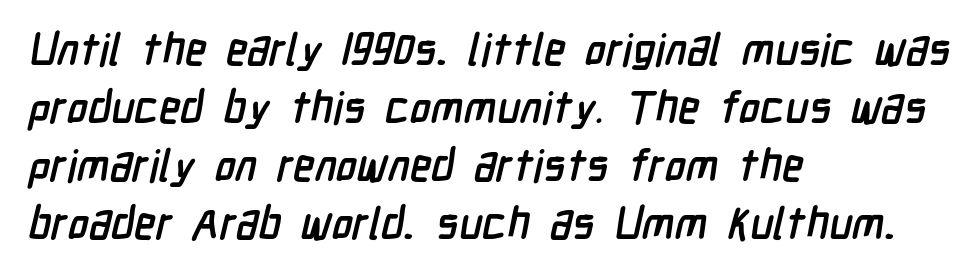
Q: Is the text bold? A: Yes.
Q: Is the typeface a serif or a sans-serif typeface? A: Sans-serif.
Q: Is the text underlined? A: No.
Q: How is the paragraph aligned? A: Left-aligned.
Q: Is the spacing between letters normal or unusually wide? A: Normal.
Q: Is the spacing between lines tight, normal or loose? A: Normal.
Q: Width (condensed, normal, or wide)? A: Condensed.
Q: Stroke contrast? A: Low.
Q: x-height? A: Medium.
Q: Monospaced? A: No.
